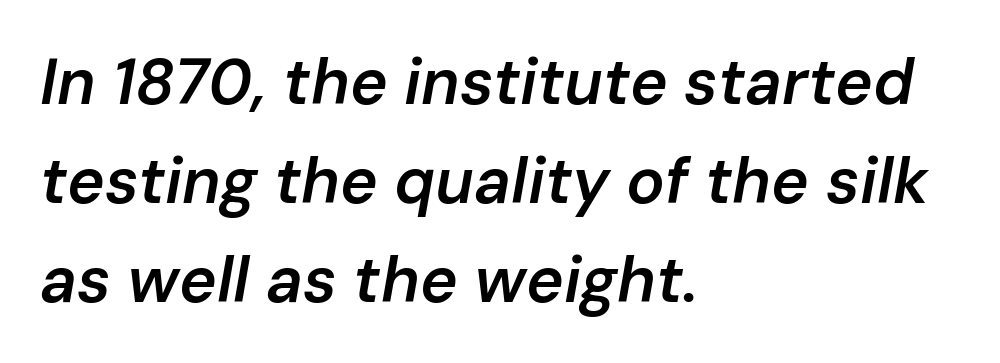
The image shows 64 px semibold type, italic (leaning right); set left-aligned, normal line spacing (1.55x), normal letter spacing, not underlined; low stroke contrast and a medium x-height.
